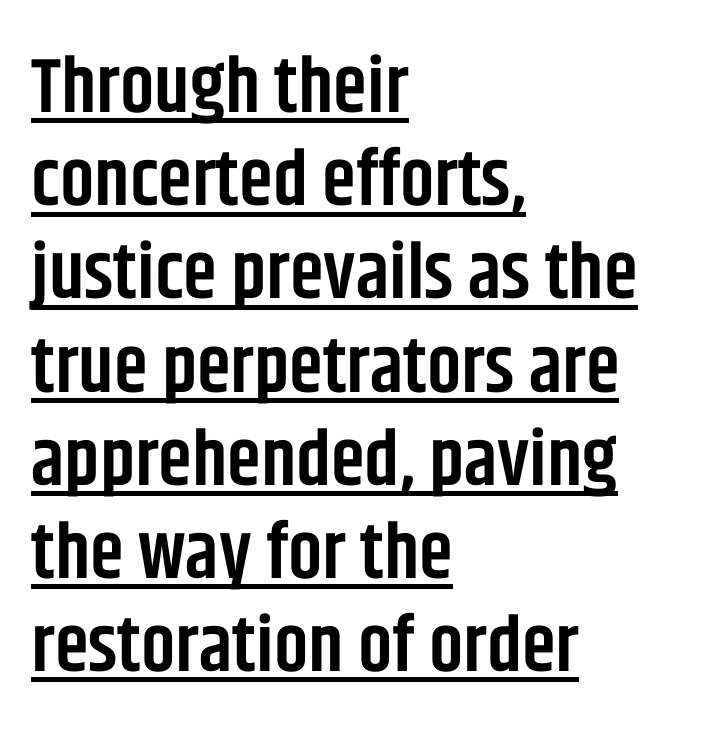
Q: Is the text bold? A: Semi-bold.
Q: Is the text italic (slanted)? A: No, it is upright.
Q: Is the typeface a serif or a sans-serif typeface? A: Sans-serif.
Q: Is the text underlined? A: Yes.
Q: How is the paragraph aligned? A: Left-aligned.
Q: Is the spacing between letters normal or unusually wide? A: Normal.
Q: Width (condensed, normal, or wide)? A: Condensed.
Q: Stroke contrast? A: Low.
Q: x-height? A: Large.
Q: Monospaced? A: No.
